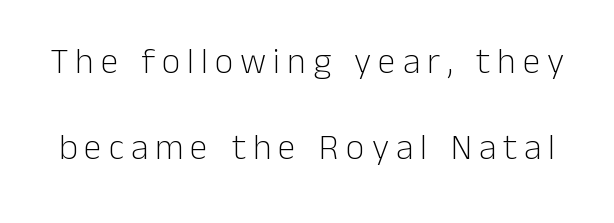
The image shows 36 px light sans-serif type, upright; set loose line spacing (2.4x), not underlined; low stroke contrast and a medium x-height.
